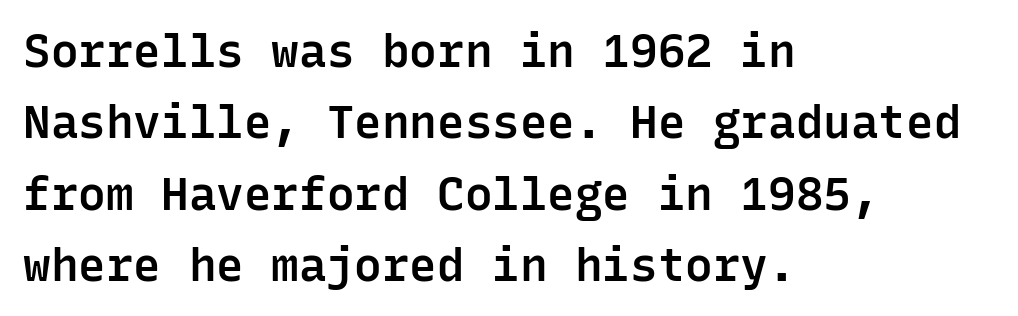
{"serif": "no", "italic": "no", "bold": "semi", "weight": "semibold", "width": "normal", "stroke_contrast": "low", "x_height": "medium", "monospaced": "yes", "underline": "no", "align": "left", "line_spacing": "normal", "line_spacing_ratio": 1.55, "letter_spacing": "normal", "letter_spacing_em": 0.0, "glyph_px": 46}
